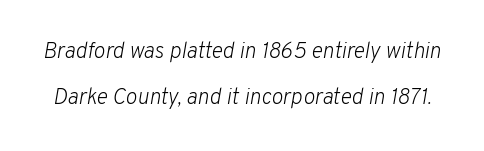
Q: Is the text bold? A: No.
Q: Is the text italic (slanted)? A: Yes, it leans right by about 10 degrees.
Q: Is the text underlined? A: No.
Q: Is the spacing between letters normal or unusually wide? A: Normal.
Q: Is the spacing between lines tight, normal or loose? A: Loose.
